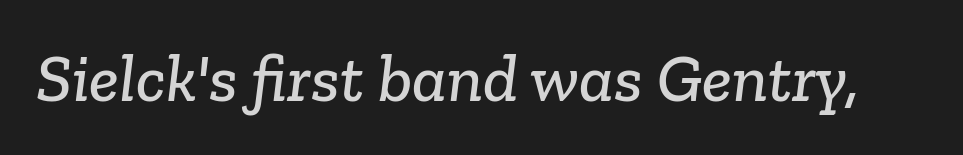
{"serif": "yes", "width": "normal", "stroke_contrast": "low", "x_height": "medium", "monospaced": "no", "underline": "no", "letter_spacing": "normal", "letter_spacing_em": 0.0, "glyph_px": 68}
